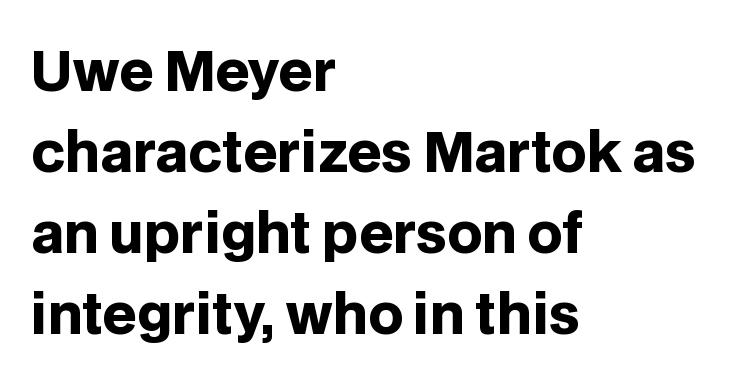
Q: Is the text bold? A: Yes.
Q: Is the text italic (slanted)? A: No, it is upright.
Q: Is the typeface a serif or a sans-serif typeface? A: Sans-serif.
Q: Is the text underlined? A: No.
Q: How is the paragraph aligned? A: Left-aligned.
Q: Is the spacing between letters normal or unusually wide? A: Normal.
Q: Is the spacing between lines tight, normal or loose? A: Normal.
Q: Width (condensed, normal, or wide)? A: Normal.
Q: Stroke contrast? A: Low.
Q: x-height? A: Large.
Q: Monospaced? A: No.
